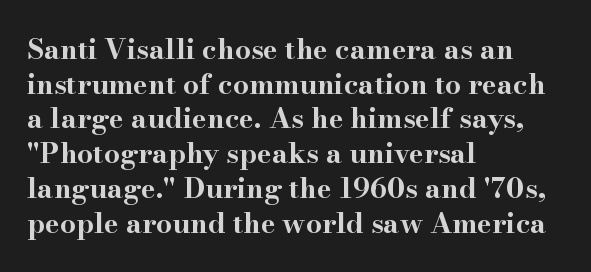
{"serif": "yes", "italic": "no", "bold": "yes", "weight": "bold", "width": "wide", "stroke_contrast": "high", "x_height": "small", "monospaced": "no", "underline": "no", "align": "left", "line_spacing_ratio": 1.24, "letter_spacing": "normal", "letter_spacing_em": 0.0, "glyph_px": 28}
